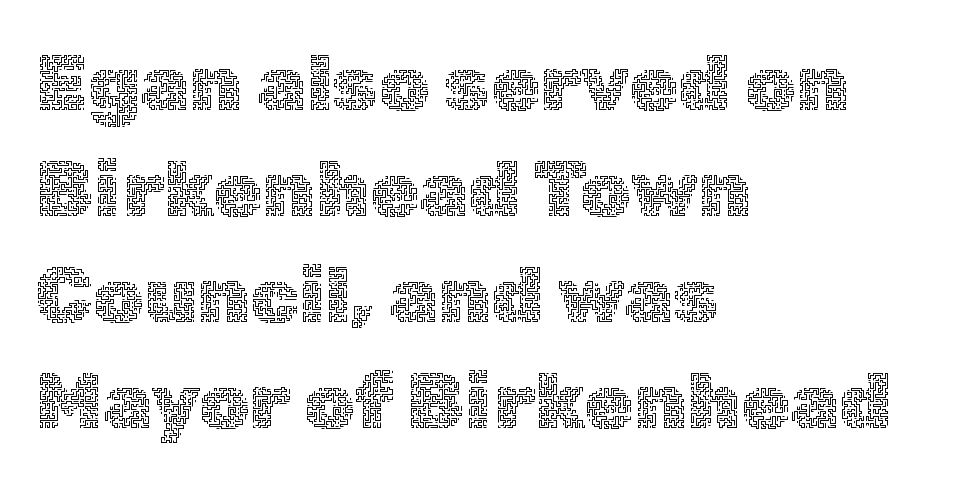
{"italic": "no", "bold": "no", "weight": "thin", "width": "normal", "x_height": "medium", "monospaced": "no", "underline": "no", "align": "left", "line_spacing": "normal", "line_spacing_ratio": 1.34, "letter_spacing": "normal", "letter_spacing_em": 0.0, "glyph_px": 79}
